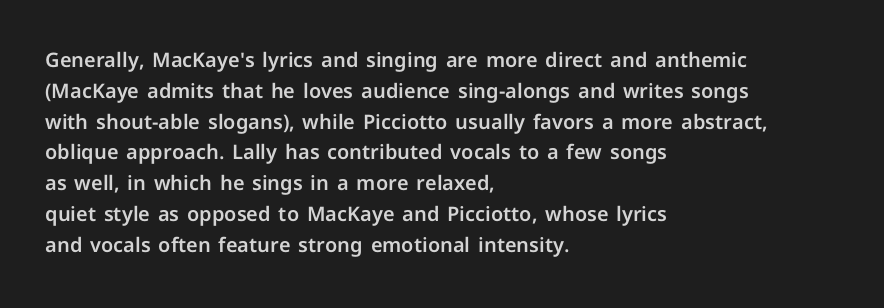
{"italic": "no", "underline": "no", "align": "left", "line_spacing": "normal", "line_spacing_ratio": 1.54, "letter_spacing": "normal", "letter_spacing_em": 0.0, "glyph_px": 20}
